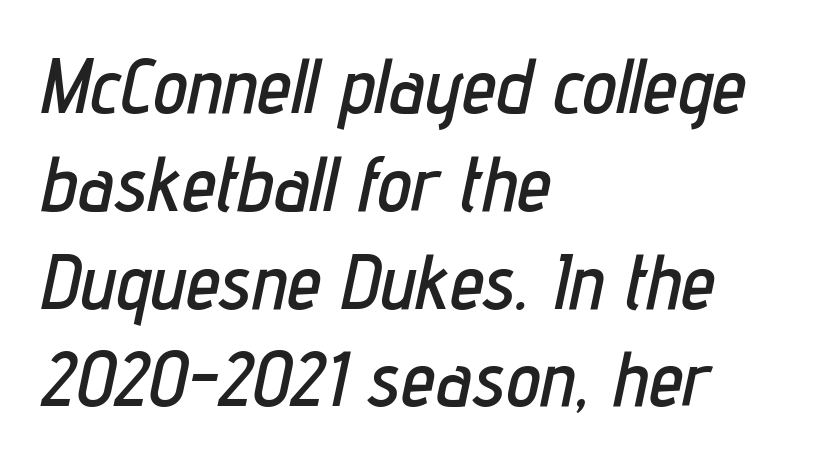
The image shows 77 px condensed type, italic (leaning right); set left-aligned, normal line spacing (1.27x), normal letter spacing, not underlined; low stroke contrast and a medium x-height.
